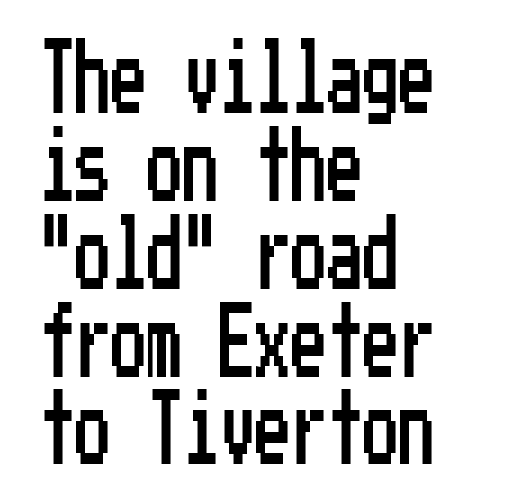
Q: Is the text italic (slanted)? A: No, it is upright.
Q: Is the typeface a serif or a sans-serif typeface? A: Sans-serif.
Q: Is the text underlined? A: No.
Q: How is the paragraph aligned? A: Left-aligned.
Q: Is the spacing between letters normal or unusually wide? A: Normal.
Q: Width (condensed, normal, or wide)? A: Condensed.
Q: Stroke contrast? A: Low.
Q: x-height? A: Medium.
